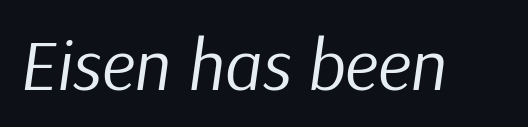
Q: Is the text bold? A: No.
Q: Is the text italic (slanted)? A: Yes, it leans right by about 9 degrees.
Q: Is the text underlined? A: No.
Q: Is the spacing between letters normal or unusually wide? A: Normal.
Q: Width (condensed, normal, or wide)? A: Normal.
Q: Stroke contrast? A: Low.
Q: x-height? A: Medium.
Q: Monospaced? A: No.
